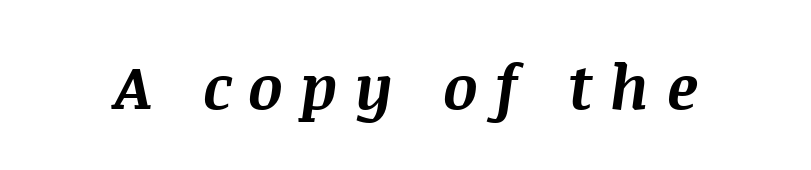
The image shows 61 px bold type, italic (leaning right); set unusually wide letter spacing (+0.28 em), not underlined; medium stroke contrast and a large x-height.
